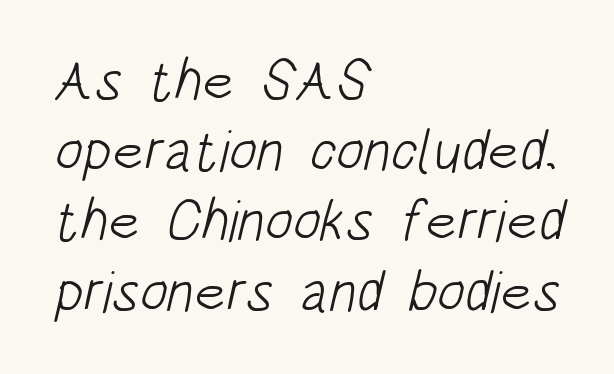
The strokes are not fattened; the text isn't bold. How are the letters spaced? Ordinarily, with no added tracking. If you drew a ruler down the left edge, every line would touch it. Only glyphs here, with clear space below each row.
